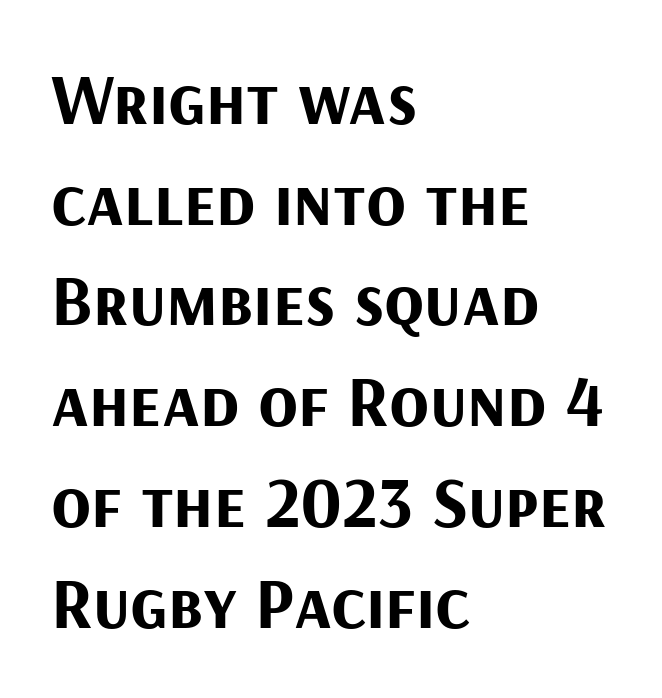
Typographically, this falls in the sans-serif category. Successive baselines arrive at the customary interval. The specimen omits any rule beneath the text block's lines. What weight is shown? A full bold with thick strokes. Proportional: the letters do not fall into vertical columns.
